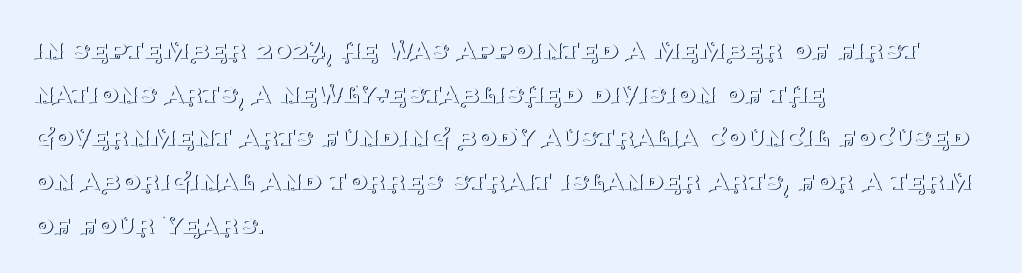
Q: Is the text bold? A: No.
Q: Is the text italic (slanted)? A: No, it is upright.
Q: Is the typeface a serif or a sans-serif typeface? A: Serif.
Q: Is the text underlined? A: No.
Q: How is the paragraph aligned? A: Left-aligned.
Q: Is the spacing between letters normal or unusually wide? A: Normal.
Q: Is the spacing between lines tight, normal or loose? A: Normal.
Q: Width (condensed, normal, or wide)? A: Normal.
Q: Stroke contrast? A: Medium.
Q: x-height? A: Large.
Q: Monospaced? A: No.
